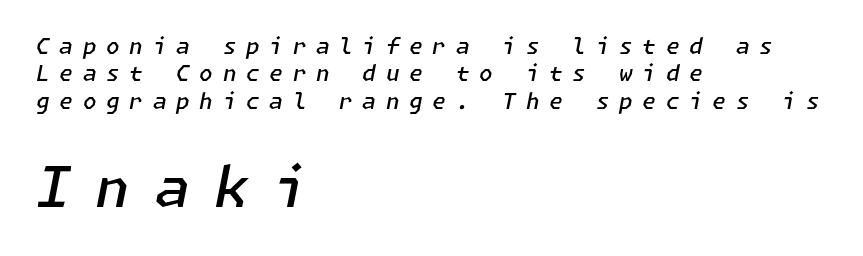
How heavy is the stroke? Medium-heavy — a semibold, shy of bold. Loose tracking; the words dissolve into strings of separated letters. This rendering uses left alignment, leaving the right contour irregular. There's an unmistakable incline to the writing here.
